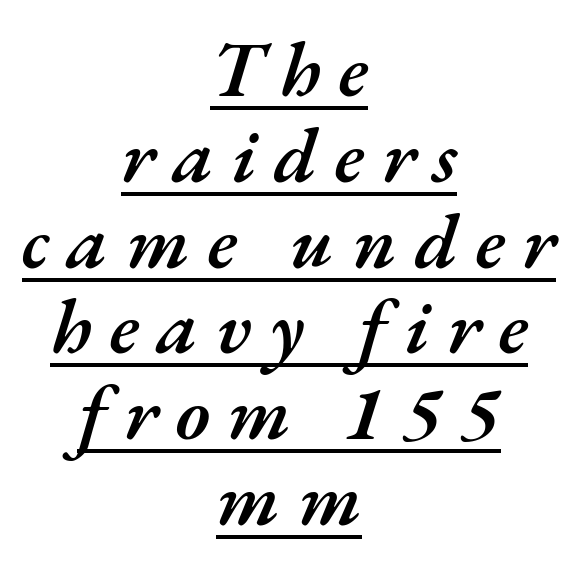
{"italic": "yes", "lean": "right", "slant_degrees": 17, "bold": "semi", "weight": "semibold", "width": "normal", "stroke_contrast": "medium", "x_height": "small", "monospaced": "no", "underline": "yes", "align": "center", "line_spacing": "tight", "line_spacing_ratio": 1.1, "letter_spacing": "wide", "letter_spacing_em": 0.23, "glyph_px": 78}
